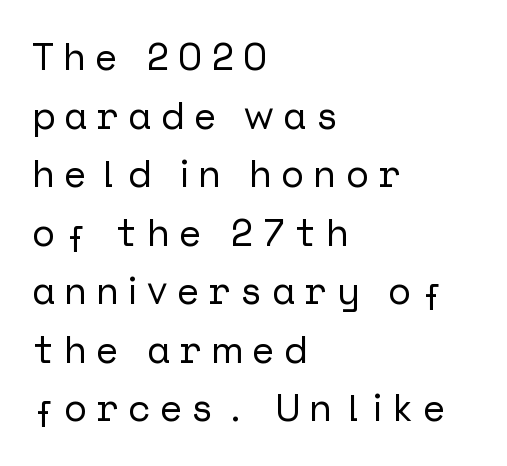
Q: Is the text italic (slanted)? A: No, it is upright.
Q: Is the typeface a serif or a sans-serif typeface? A: Sans-serif.
Q: Is the text underlined? A: No.
Q: How is the paragraph aligned? A: Left-aligned.
Q: Is the spacing between letters normal or unusually wide? A: Unusually wide.
Q: Is the spacing between lines tight, normal or loose? A: Normal.
Q: Width (condensed, normal, or wide)? A: Normal.
Q: Stroke contrast? A: Low.
Q: x-height? A: Medium.
